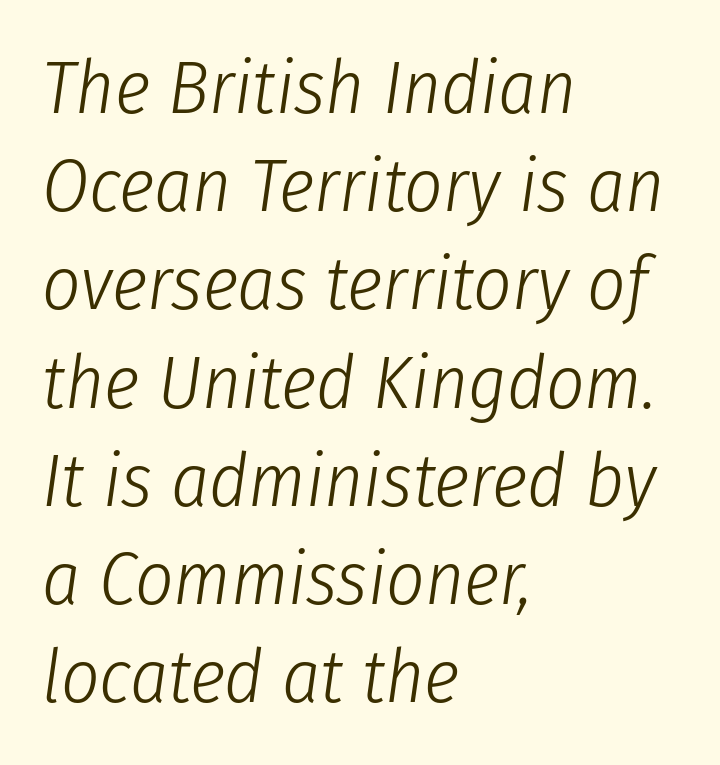
The strip under each line holds only bare page. Compared with ordinary roman type, these characters are visibly tilted. Compared with a typical body face, this is equally light or lighter still. One-word summary of the alignment: left. Here the designer chose a conventional face with non-uniform glyph widths.
